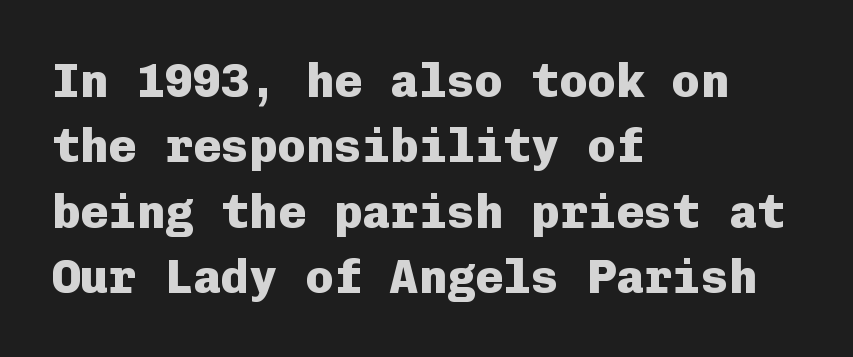
Q: Is the text bold? A: Yes.
Q: Is the text italic (slanted)? A: No, it is upright.
Q: Is the typeface a serif or a sans-serif typeface? A: Sans-serif.
Q: Is the text underlined? A: No.
Q: How is the paragraph aligned? A: Left-aligned.
Q: Is the spacing between letters normal or unusually wide? A: Normal.
Q: Is the spacing between lines tight, normal or loose? A: Normal.
Q: Width (condensed, normal, or wide)? A: Normal.
Q: Stroke contrast? A: Low.
Q: x-height? A: Medium.
Q: Monospaced? A: Yes.
